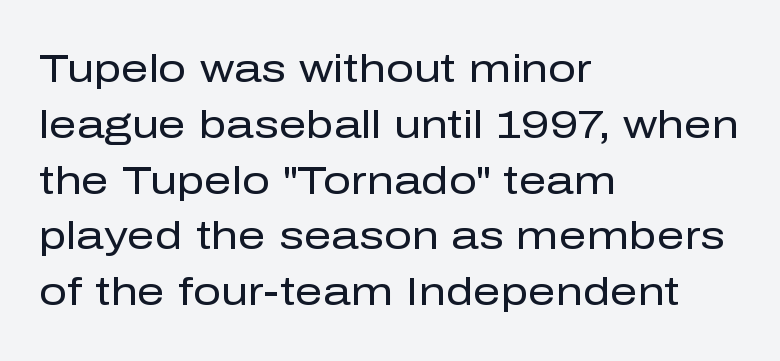
Q: Is the text bold? A: No.
Q: Is the text italic (slanted)? A: No, it is upright.
Q: Is the typeface a serif or a sans-serif typeface? A: Sans-serif.
Q: Is the text underlined? A: No.
Q: How is the paragraph aligned? A: Left-aligned.
Q: Is the spacing between letters normal or unusually wide? A: Normal.
Q: Is the spacing between lines tight, normal or loose? A: Normal.
Q: Width (condensed, normal, or wide)? A: Normal.
Q: Stroke contrast? A: Low.
Q: x-height? A: Medium.
Q: Monospaced? A: No.
